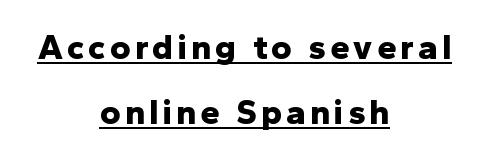
{"serif": "no", "italic": "no", "bold": "yes", "weight": "bold", "width": "normal", "stroke_contrast": "low", "x_height": "medium", "monospaced": "no", "underline": "yes", "align": "center", "line_spacing_ratio": 1.85, "glyph_px": 35}
